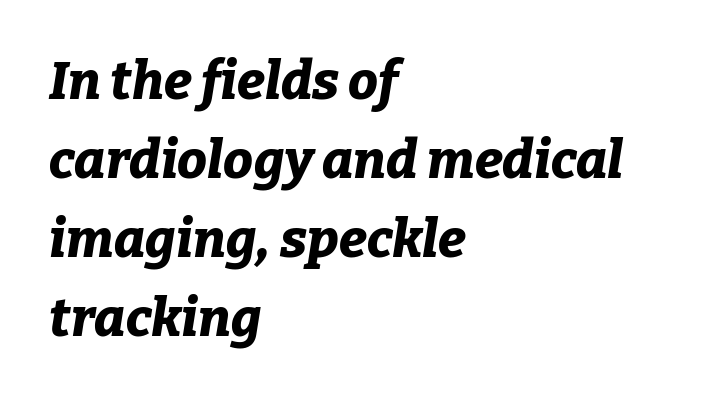
Q: Is the text bold? A: Yes.
Q: Is the text italic (slanted)? A: Yes, it leans right by about 9 degrees.
Q: Is the text underlined? A: No.
Q: How is the paragraph aligned? A: Left-aligned.
Q: Is the spacing between letters normal or unusually wide? A: Normal.
Q: Is the spacing between lines tight, normal or loose? A: Normal.
Q: Width (condensed, normal, or wide)? A: Normal.
Q: Stroke contrast? A: Low.
Q: x-height? A: Medium.
Q: Monospaced? A: No.
